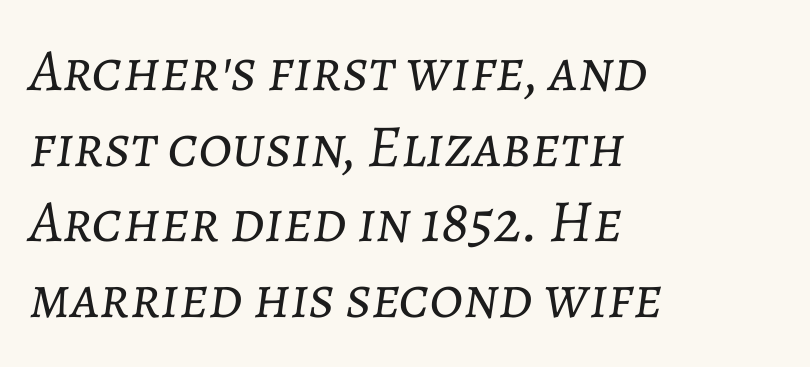
{"italic": "yes", "lean": "right", "slant_degrees": 7, "bold": "no", "weight": "light", "width": "normal", "stroke_contrast": "low", "x_height": "medium", "monospaced": "no", "underline": "no", "align": "left", "line_spacing": "normal", "line_spacing_ratio": 1.26, "letter_spacing": "normal", "letter_spacing_em": 0.0, "glyph_px": 60}
